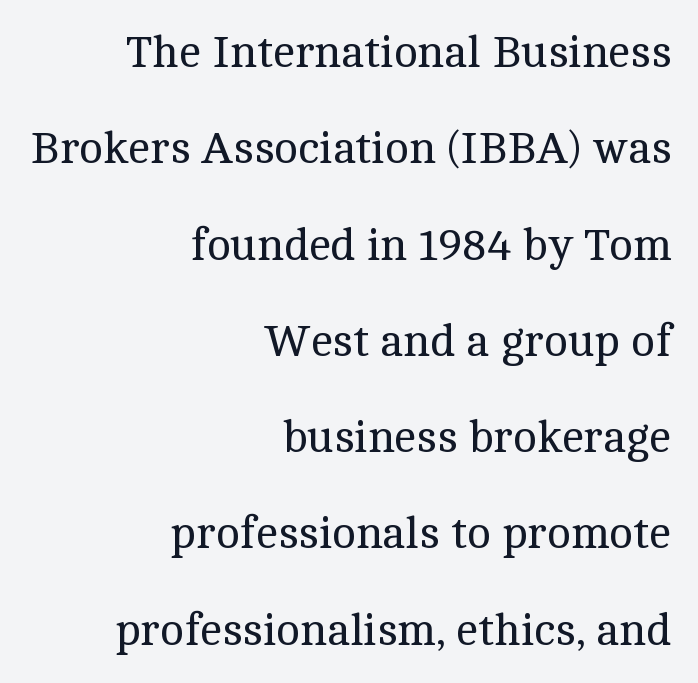
{"serif": "yes", "italic": "no", "bold": "no", "weight": "regular", "width": "normal", "x_height": "medium", "monospaced": "no", "underline": "no", "align": "right", "line_spacing": "loose", "line_spacing_ratio": 2.14, "letter_spacing": "normal", "letter_spacing_em": 0.0, "glyph_px": 45}
